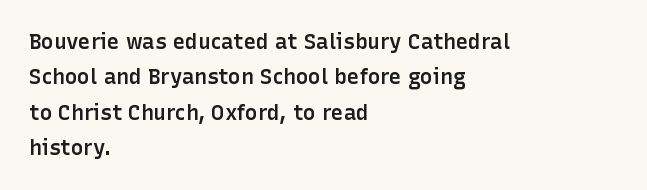
The image shows 21 px text type, upright; set left-aligned, normal line spacing (1.68x), normal letter spacing, not underlined.
